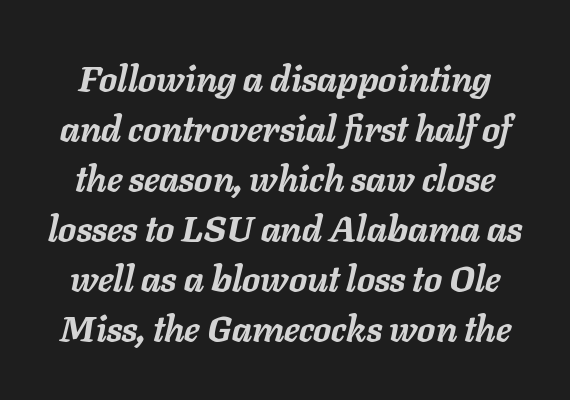
Q: Is the text bold? A: Yes.
Q: Is the text italic (slanted)? A: Yes, it leans right by about 11 degrees.
Q: Is the text underlined? A: No.
Q: Is the spacing between letters normal or unusually wide? A: Normal.
Q: Is the spacing between lines tight, normal or loose? A: Normal.
Q: Width (condensed, normal, or wide)? A: Normal.
Q: Stroke contrast? A: Low.
Q: x-height? A: Medium.
Q: Monospaced? A: No.
